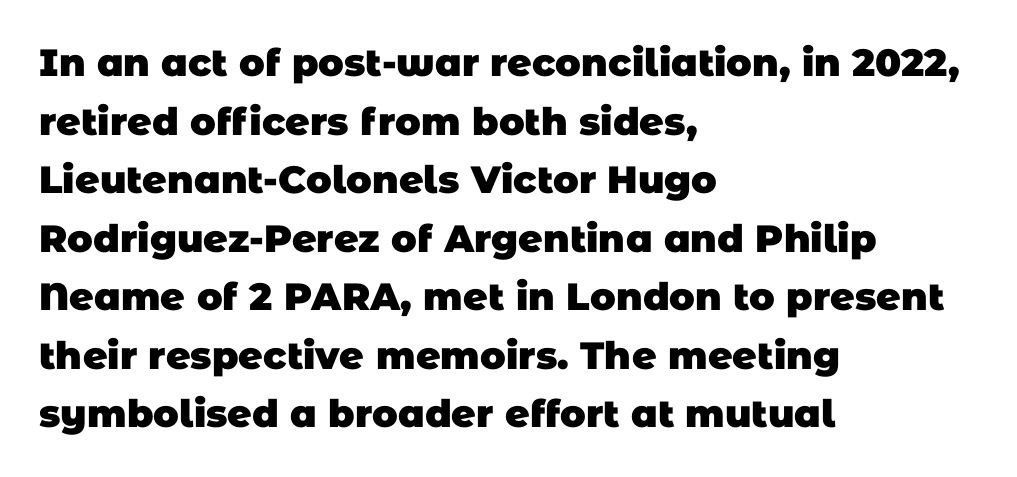
The image shows 38 px heavy sans-serif type; set left-aligned, normal line spacing (1.54x), normal letter spacing, not underlined; low stroke contrast and a large x-height.
